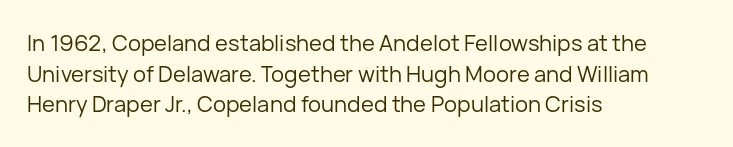
Q: Is the text bold? A: No.
Q: Is the text italic (slanted)? A: No, it is upright.
Q: Is the text underlined? A: No.
Q: How is the paragraph aligned? A: Left-aligned.
Q: Is the spacing between letters normal or unusually wide? A: Normal.
Q: Is the spacing between lines tight, normal or loose? A: Normal.
